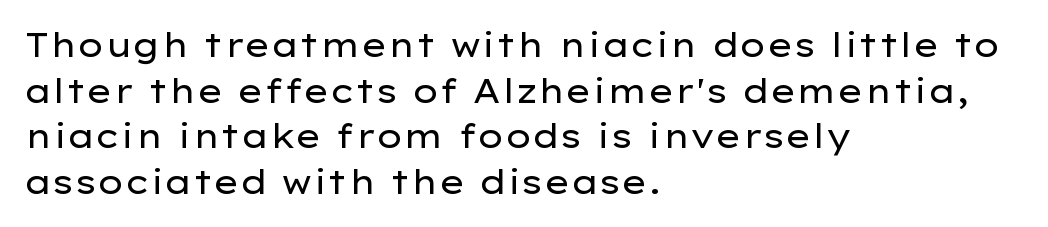
Tracking value appears to be zero — textbook default spacing. Quick note: not italic, upright. All the whitespace from short lines collects on the right. Vertical spacing — default.
